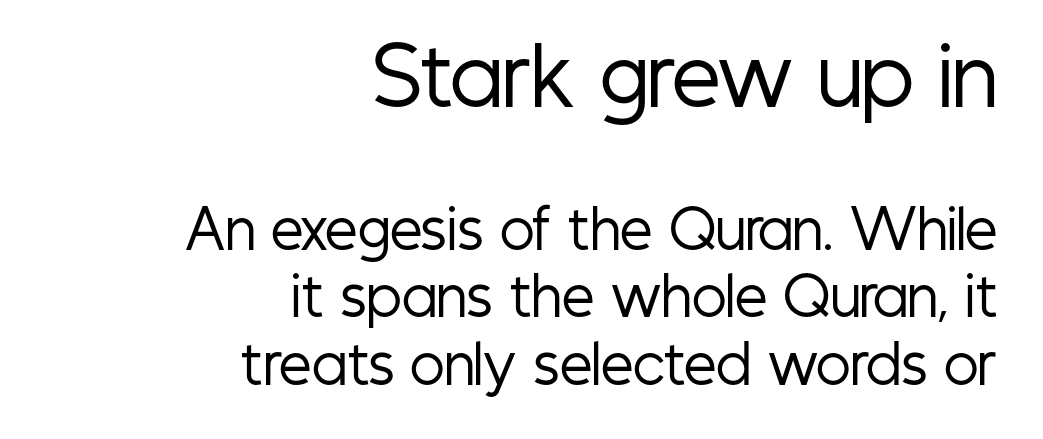
Rows of type keep a routine distance in the vertical direction. Visually the block forms a straight wall on the right and a jagged coastline on the left. Is this a sans? Yes — the strokes have no serifs. Honestly, there is no underline to notice here at all. Block one is the big one; block two sits smaller underneath.
